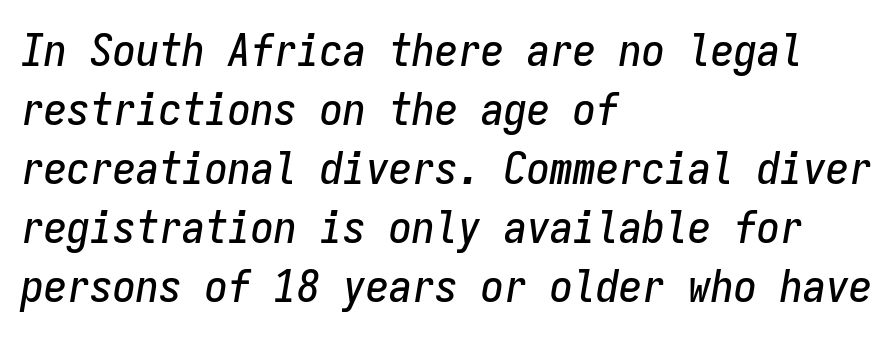
Each letter, wide or thin by design, is forced into the same width here. These lines are set flush left with a ragged right edge. Whoever set this chose a conventional vertical rhythm. Quick note: italic. No word sits above an underline. Words appear dense and cohesive because spacing is normal.
